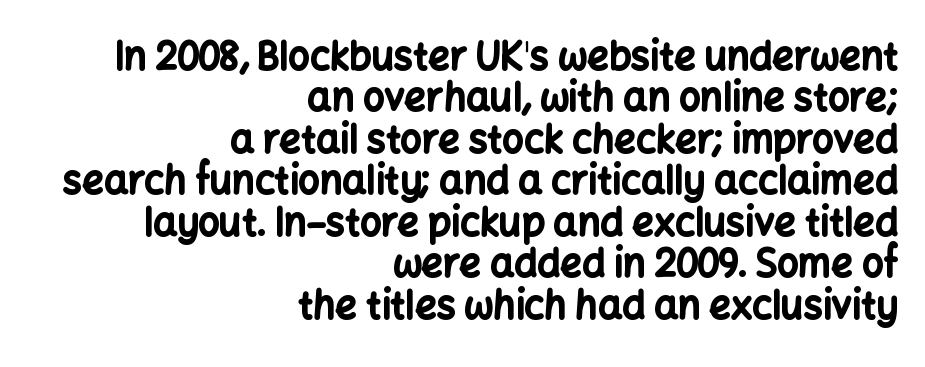
{"serif": "no", "italic": "no", "bold": "yes", "weight": "bold", "width": "normal", "stroke_contrast": "low", "x_height": "medium", "monospaced": "no", "underline": "no", "align": "right", "line_spacing": "tight", "line_spacing_ratio": 1.09, "letter_spacing": "normal", "letter_spacing_em": 0.0, "glyph_px": 38}
